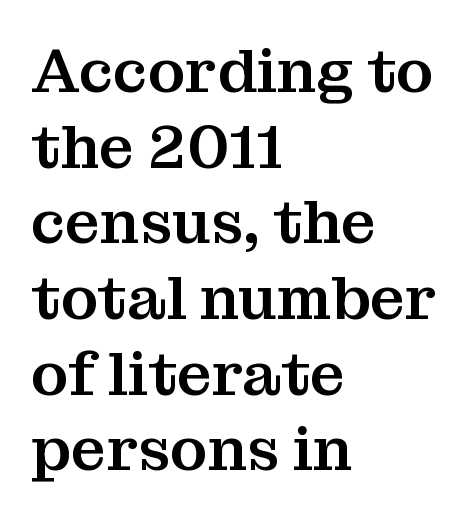
Q: Is the text italic (slanted)? A: No, it is upright.
Q: Is the typeface a serif or a sans-serif typeface? A: Serif.
Q: Is the text underlined? A: No.
Q: How is the paragraph aligned? A: Left-aligned.
Q: Is the spacing between letters normal or unusually wide? A: Normal.
Q: Width (condensed, normal, or wide)? A: Normal.
Q: Stroke contrast? A: Medium.
Q: x-height? A: Medium.
Q: Monospaced? A: No.
